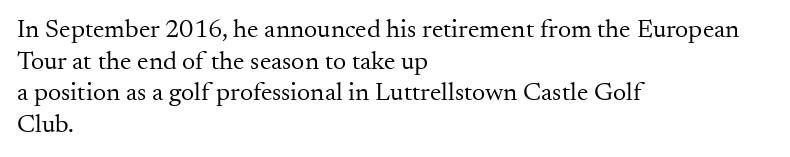
{"italic": "no", "bold": "no", "underline": "no", "align": "left", "line_spacing_ratio": 1.22, "letter_spacing": "normal", "letter_spacing_em": 0.0, "glyph_px": 26}
